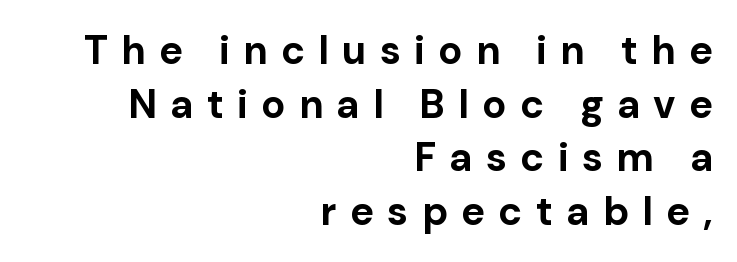
Q: Is the text bold? A: Yes.
Q: Is the text italic (slanted)? A: No, it is upright.
Q: Is the typeface a serif or a sans-serif typeface? A: Sans-serif.
Q: Is the text underlined? A: No.
Q: How is the paragraph aligned? A: Right-aligned.
Q: Is the spacing between letters normal or unusually wide? A: Unusually wide.
Q: Is the spacing between lines tight, normal or loose? A: Normal.
Q: Width (condensed, normal, or wide)? A: Normal.
Q: Stroke contrast? A: Low.
Q: x-height? A: Medium.
Q: Monospaced? A: No.
